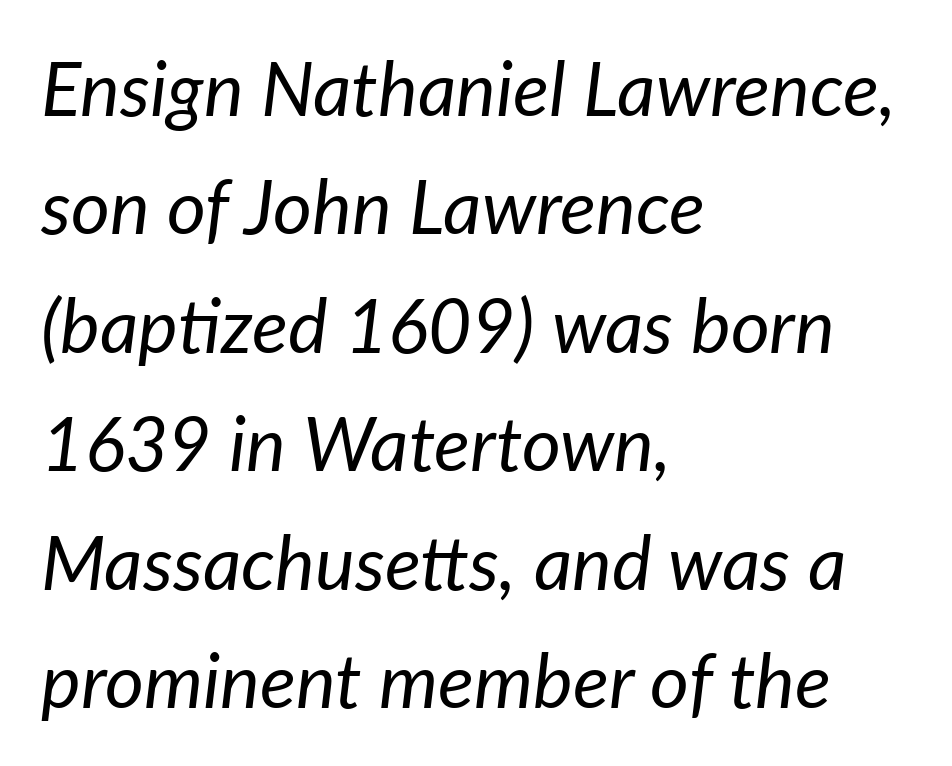
A typesetter would mark this as italic. Notice how descenders clear the ascenders below comfortably — that's standard leading. The strokes carry an ordinary text weight at most. Where is the straight margin? On the left.
